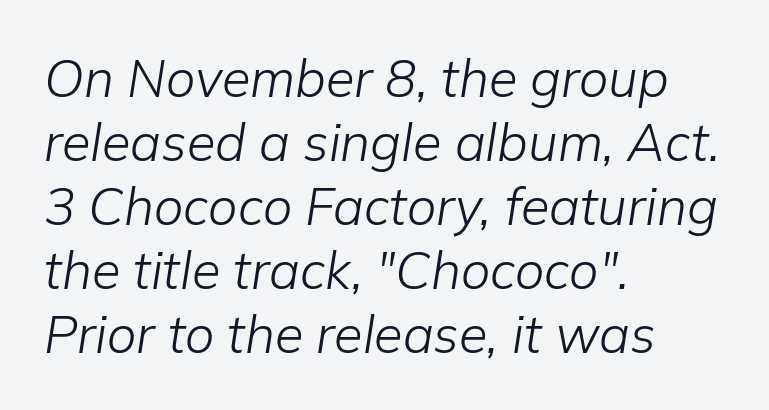
The line texture is even and compact thanks to regular tracking. Check under the words: just untouched page. It's the slanting kind of type. Unbolded letterforms with no extra heft.
